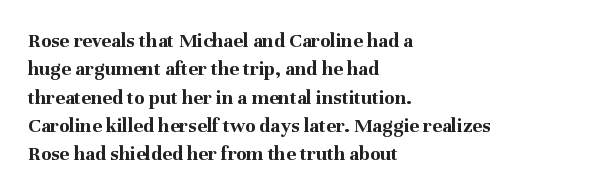
The image shows 21 px bold type, upright; set left-aligned, normal line spacing (1.35x), normal letter spacing, not underlined.
